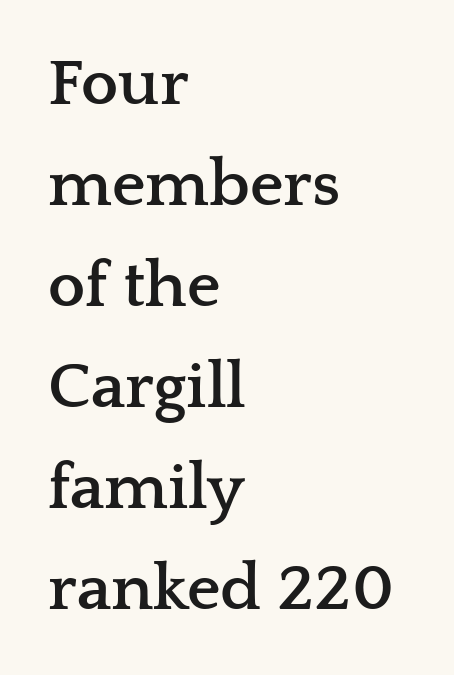
{"serif": "yes", "italic": "no", "bold": "yes", "weight": "semibold", "width": "wide", "stroke_contrast": "low", "x_height": "medium", "monospaced": "no", "underline": "no", "align": "left", "line_spacing": "normal", "line_spacing_ratio": 1.53, "letter_spacing": "normal", "letter_spacing_em": 0.0, "glyph_px": 66}
